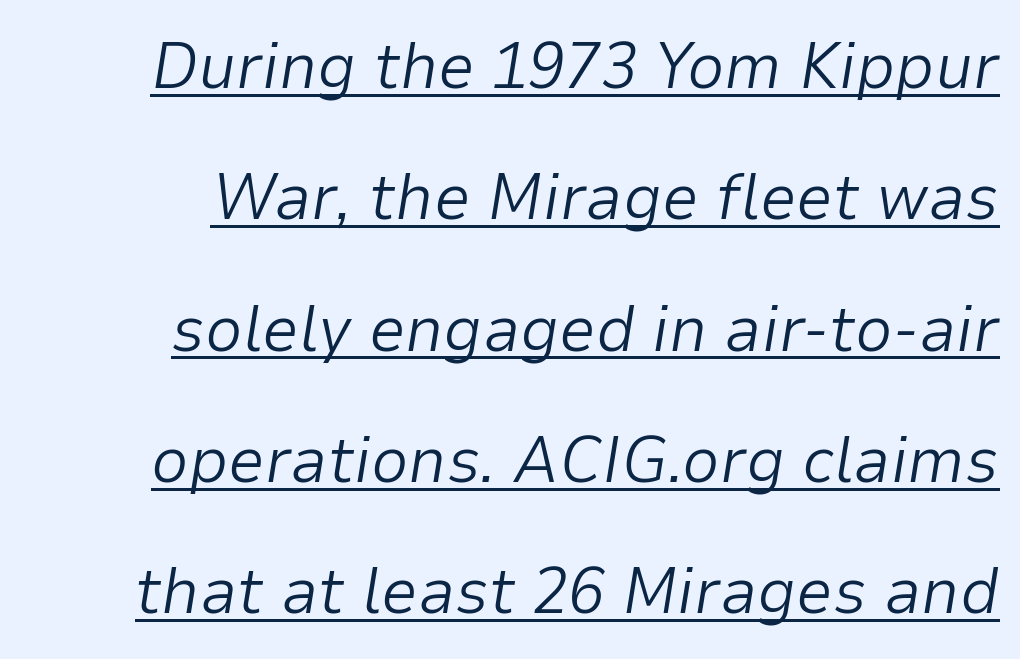
Q: Is the text bold? A: No.
Q: Is the text italic (slanted)? A: Yes, it leans right by about 9 degrees.
Q: Is the text underlined? A: Yes.
Q: How is the paragraph aligned? A: Right-aligned.
Q: Is the spacing between letters normal or unusually wide? A: Normal.
Q: Is the spacing between lines tight, normal or loose? A: Loose.
Q: Width (condensed, normal, or wide)? A: Normal.
Q: Stroke contrast? A: Low.
Q: x-height? A: Medium.
Q: Monospaced? A: No.
